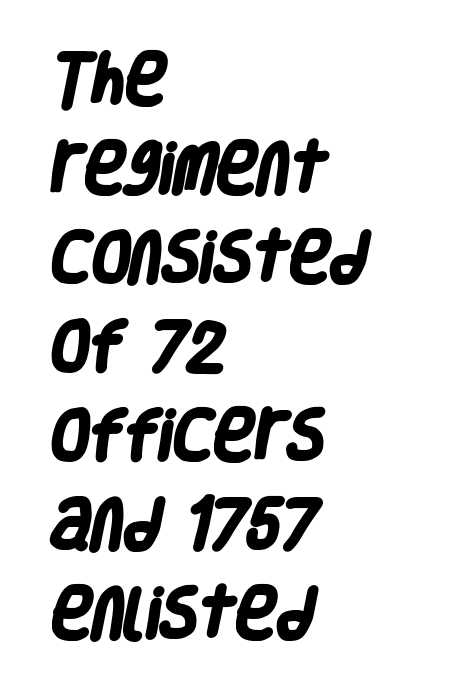
Q: Is the text bold? A: Yes.
Q: Is the typeface a serif or a sans-serif typeface? A: Sans-serif.
Q: Is the text underlined? A: No.
Q: How is the paragraph aligned? A: Left-aligned.
Q: Is the spacing between letters normal or unusually wide? A: Normal.
Q: Is the spacing between lines tight, normal or loose? A: Normal.
Q: Width (condensed, normal, or wide)? A: Condensed.
Q: Stroke contrast? A: Low.
Q: x-height? A: Large.
Q: Monospaced? A: No.
